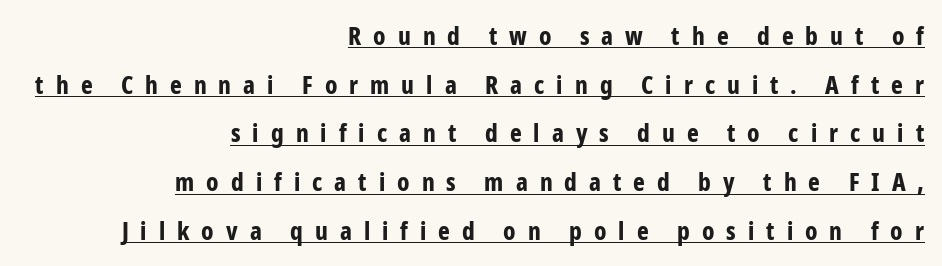
Q: Is the text bold? A: Yes.
Q: Is the text italic (slanted)? A: No, it is upright.
Q: Is the text underlined? A: Yes.
Q: How is the paragraph aligned? A: Right-aligned.
Q: Is the spacing between letters normal or unusually wide? A: Unusually wide.
Q: Is the spacing between lines tight, normal or loose? A: Loose.
